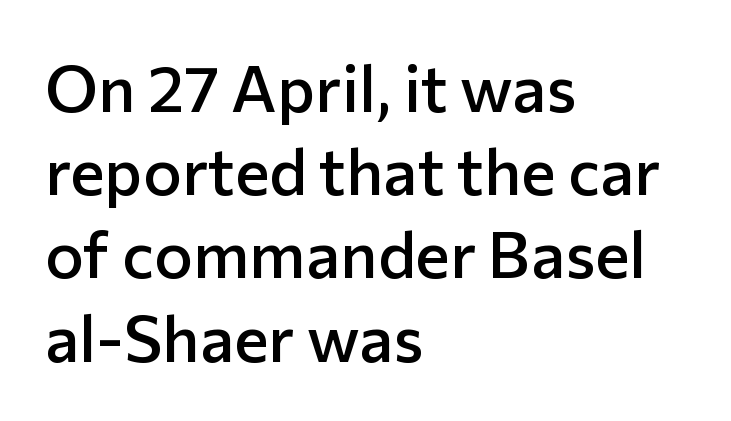
Designer's note — italics off, roman on. Is the block centered? No — it sits flush against the left margin. Semibold letterforms, between regular and bold. This sample has the flowing, uneven cadence of proportional lettering. The rendering keeps characters at their native spacing. The lines sit at an ordinary, default distance from one another.
